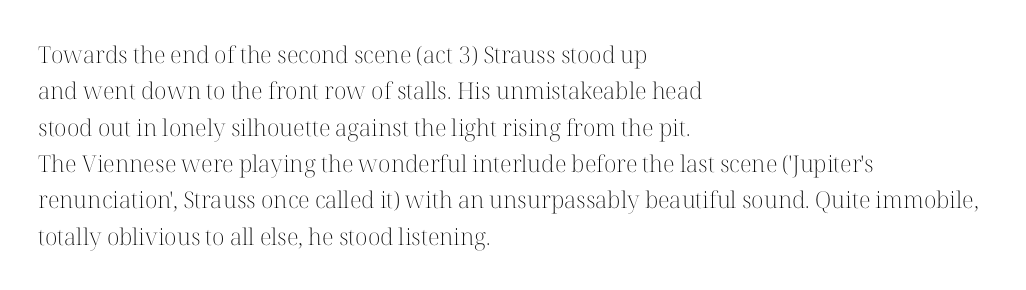
Q: Is the text bold? A: No.
Q: Is the text italic (slanted)? A: No, it is upright.
Q: Is the text underlined? A: No.
Q: How is the paragraph aligned? A: Left-aligned.
Q: Is the spacing between letters normal or unusually wide? A: Normal.
Q: Is the spacing between lines tight, normal or loose? A: Normal.
